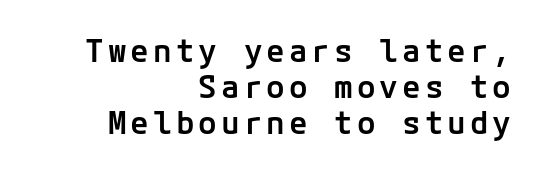
Where is the straight margin? On the right. Classification — sans serif. Strokes here are thickened, but only to semibold level. Descender tails drop into unmarked territory.
